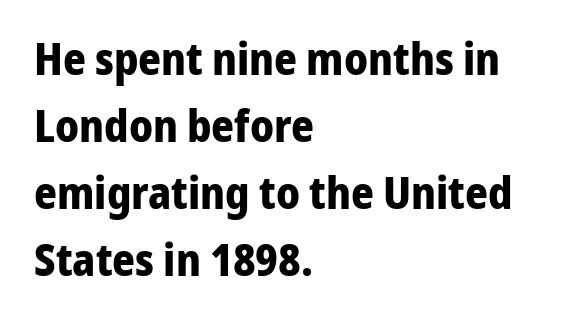
The image shows 44 px bold sans-serif type, upright; set left-aligned, normal line spacing (1.52x), normal letter spacing, not underlined; low stroke contrast and a medium x-height.
